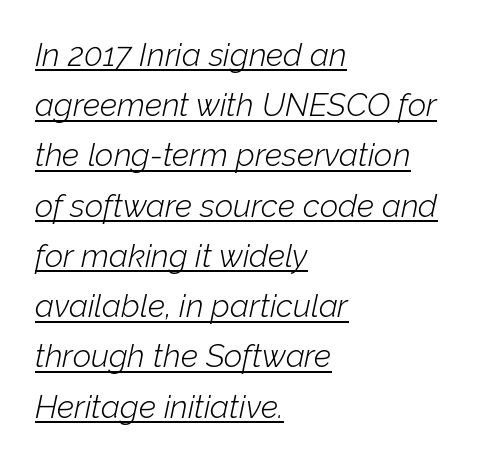
The image shows 32 px light type, italic (leaning right); set left-aligned, normal line spacing (1.57x), normal letter spacing, underlined; low stroke contrast and a medium x-height.
